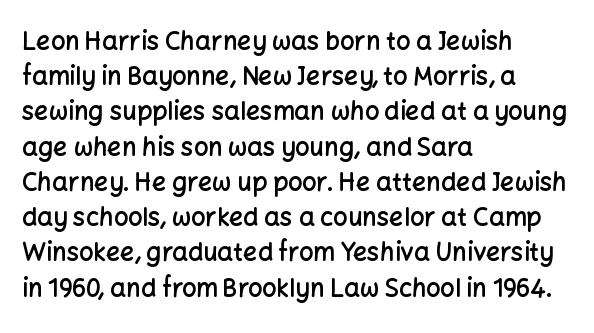
Q: Is the text bold? A: Semi-bold.
Q: Is the text italic (slanted)? A: No, it is upright.
Q: Is the text underlined? A: No.
Q: How is the paragraph aligned? A: Left-aligned.
Q: Is the spacing between letters normal or unusually wide? A: Normal.
Q: Is the spacing between lines tight, normal or loose? A: Normal.
